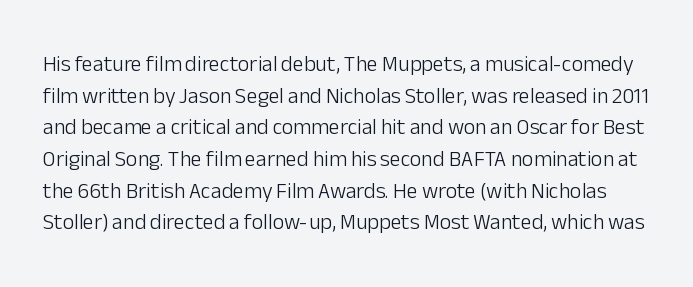
{"italic": "no", "bold": "no", "underline": "no", "line_spacing": "normal", "line_spacing_ratio": 1.44, "letter_spacing": "normal", "letter_spacing_em": 0.0, "glyph_px": 22}
